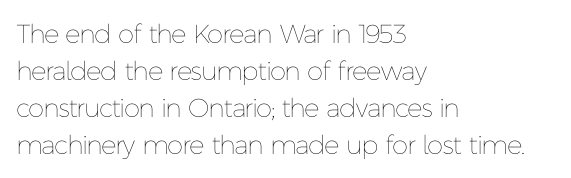
{"italic": "no", "bold": "no", "underline": "no", "align": "left", "line_spacing": "normal", "line_spacing_ratio": 1.42, "letter_spacing": "normal", "letter_spacing_em": 0.0, "glyph_px": 26}
